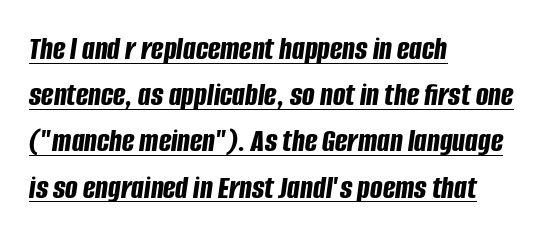
{"italic": "yes", "lean": "right", "slant_degrees": 8, "bold": "yes", "weight": "bold", "width": "condensed", "stroke_contrast": "low", "x_height": "large", "monospaced": "no", "underline": "yes", "align": "left", "line_spacing": "normal", "line_spacing_ratio": 1.4, "letter_spacing": "normal", "letter_spacing_em": 0.0, "glyph_px": 33}
